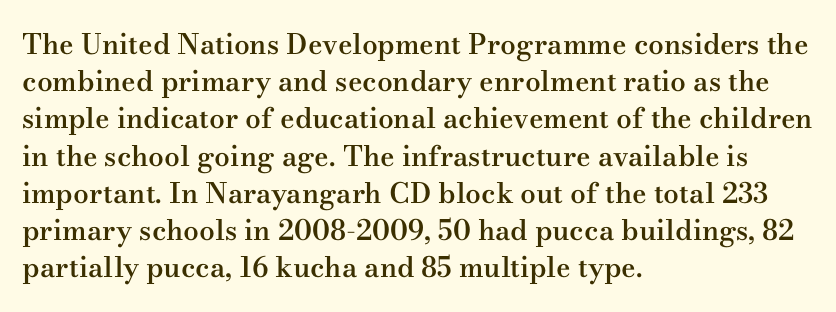
Emphasis by weight is partial: semibold. Summary of vertical rhythm: regular, with standard interline spacing. Looks like regular typesetting: each glyph gets only the width it needs. Glance below the letters and you will spot only blank space. The lines in this sample share a left origin and differ only in where they stop.
